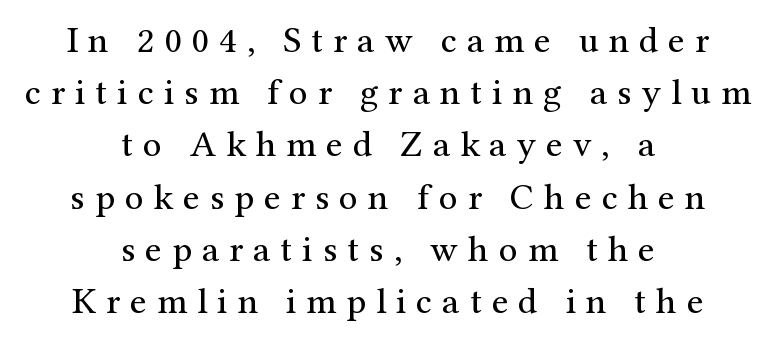
{"serif": "yes", "italic": "no", "bold": "no", "weight": "regular", "width": "normal", "stroke_contrast": "medium", "x_height": "medium", "monospaced": "no", "underline": "no", "align": "center", "line_spacing": "normal", "line_spacing_ratio": 1.41, "letter_spacing": "wide", "letter_spacing_em": 0.27, "glyph_px": 37}
